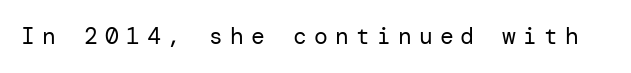
The image shows 23 px text type, upright; set unusually wide letter spacing (+0.31 em), not underlined.
